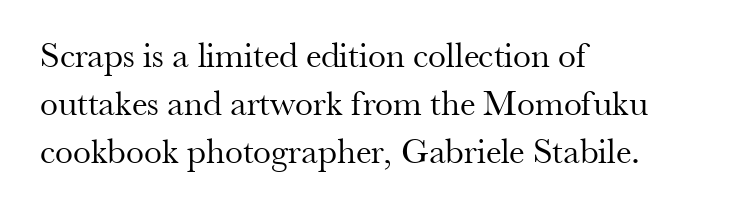
{"serif": "yes", "italic": "no", "bold": "no", "weight": "regular", "width": "normal", "stroke_contrast": "medium", "x_height": "small", "monospaced": "no", "underline": "no", "align": "left", "line_spacing": "normal", "line_spacing_ratio": 1.33, "letter_spacing": "normal", "letter_spacing_em": 0.0, "glyph_px": 36}
